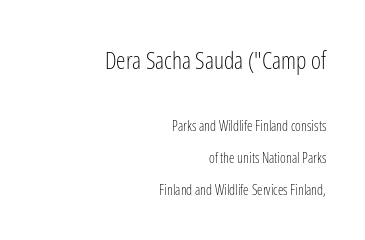
{"italic": "no", "bold": "no", "underline": "no", "align": "right", "line_spacing": "loose", "line_spacing_ratio": 2.29, "letter_spacing": "normal", "letter_spacing_em": 0.0, "larger_block": "first", "size_ratio": 1.71, "glyph_px": 24}
